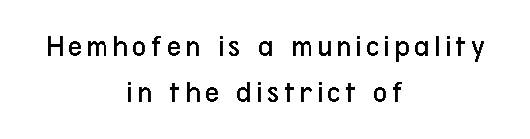
Q: Is the text bold? A: No.
Q: Is the text italic (slanted)? A: No, it is upright.
Q: Is the typeface a serif or a sans-serif typeface? A: Sans-serif.
Q: Is the text underlined? A: No.
Q: How is the paragraph aligned? A: Centered.
Q: Is the spacing between lines tight, normal or loose? A: Normal.
Q: Width (condensed, normal, or wide)? A: Condensed.
Q: Stroke contrast? A: Low.
Q: x-height? A: Medium.
Q: Monospaced? A: No.
